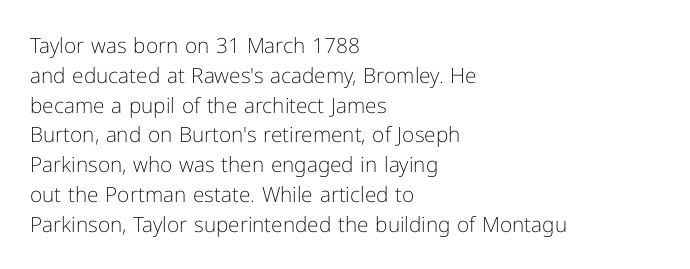
The image shows 21 px text type, upright; set left-aligned, normal line spacing (1.42x), normal letter spacing, not underlined.
